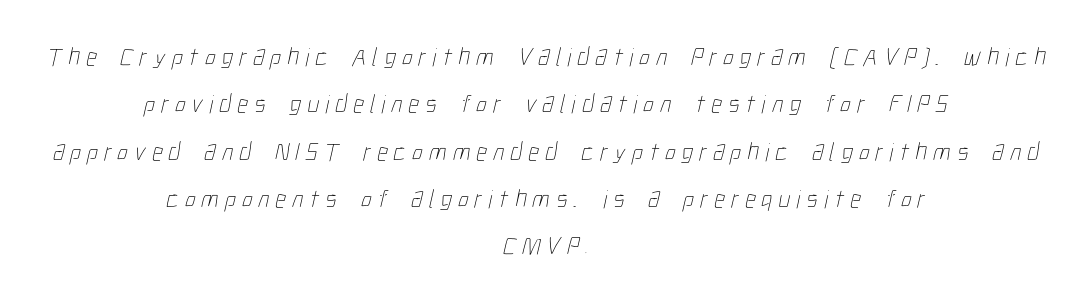
{"bold": "no", "underline": "no", "align": "center", "line_spacing_ratio": 1.82, "letter_spacing": "wide", "letter_spacing_em": 0.24, "glyph_px": 26}
